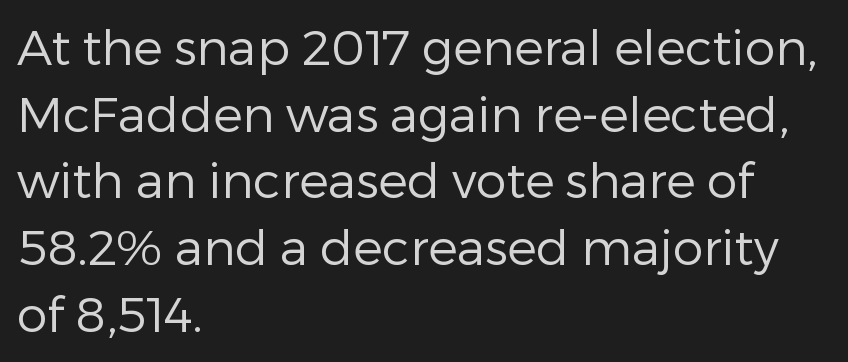
Q: Is the text bold? A: No.
Q: Is the text italic (slanted)? A: No, it is upright.
Q: Is the typeface a serif or a sans-serif typeface? A: Sans-serif.
Q: Is the text underlined? A: No.
Q: How is the paragraph aligned? A: Left-aligned.
Q: Is the spacing between letters normal or unusually wide? A: Normal.
Q: Is the spacing between lines tight, normal or loose? A: Normal.
Q: Width (condensed, normal, or wide)? A: Normal.
Q: Stroke contrast? A: Low.
Q: x-height? A: Medium.
Q: Monospaced? A: No.
